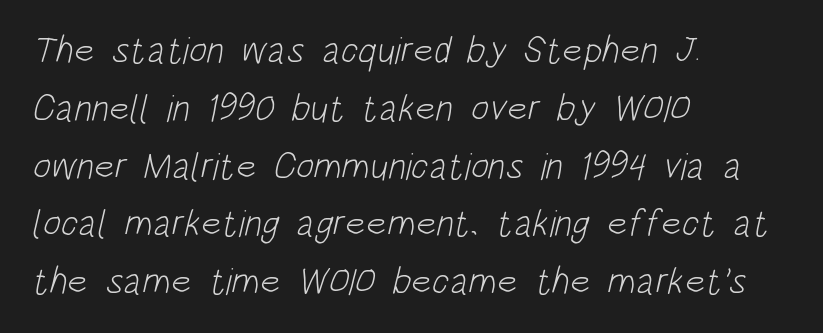
The typeface has the unassuming heft of standard copy or less. Varying glyph widths throughout — classic text-font behaviour. This is sans-serif lettering, the kind often seen on screens and signage. The passage is arranged the way most books set body copy — flush left. This rendering leaves character spacing at its baseline value. Check under the words: just untouched page.
